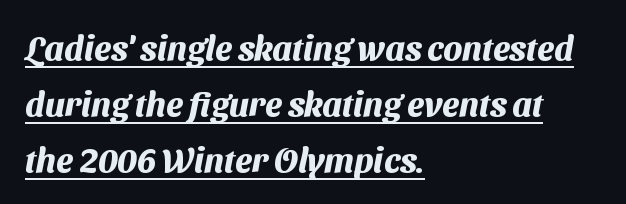
The image shows 34 px heavy sans-serif type; set left-aligned, normal line spacing (1.64x), normal letter spacing, underlined; medium stroke contrast and a medium x-height.
